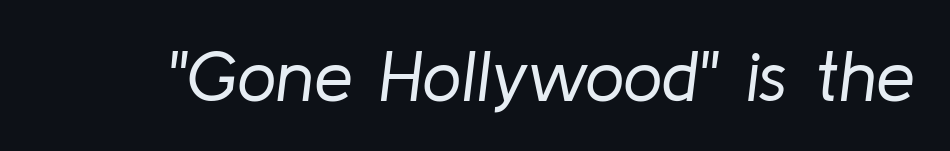
{"italic": "yes", "lean": "right", "slant_degrees": 8, "bold": "no", "weight": "regular", "width": "normal", "stroke_contrast": "low", "x_height": "medium", "monospaced": "no", "underline": "no", "letter_spacing": "normal", "letter_spacing_em": 0.0, "glyph_px": 70}
